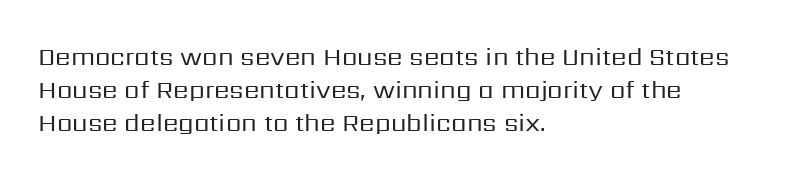
Q: Is the text bold? A: No.
Q: Is the text italic (slanted)? A: No, it is upright.
Q: Is the text underlined? A: No.
Q: How is the paragraph aligned? A: Left-aligned.
Q: Is the spacing between letters normal or unusually wide? A: Normal.
Q: Is the spacing between lines tight, normal or loose? A: Normal.
